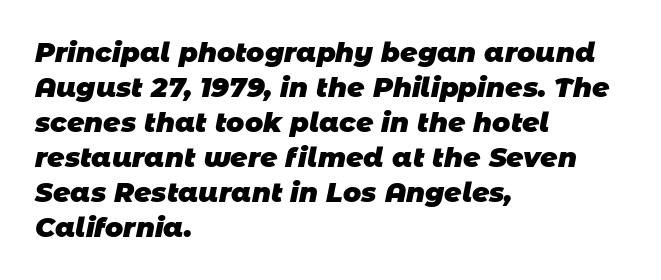
{"bold": "yes", "underline": "no", "align": "left", "line_spacing": "normal", "line_spacing_ratio": 1.3, "letter_spacing": "normal", "letter_spacing_em": 0.0, "glyph_px": 27}
